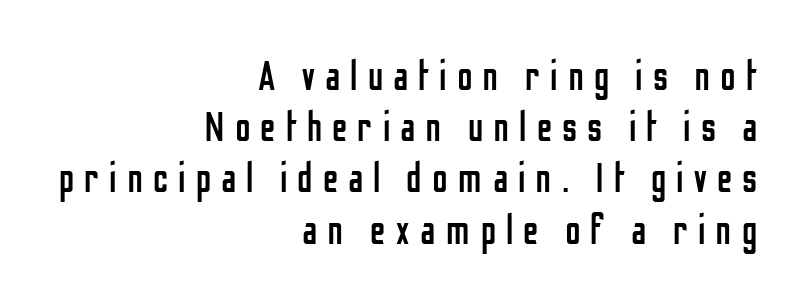
Q: Is the text bold? A: No.
Q: Is the text italic (slanted)? A: No, it is upright.
Q: Is the typeface a serif or a sans-serif typeface? A: Sans-serif.
Q: Is the text underlined? A: No.
Q: How is the paragraph aligned? A: Right-aligned.
Q: Is the spacing between letters normal or unusually wide? A: Unusually wide.
Q: Width (condensed, normal, or wide)? A: Condensed.
Q: Stroke contrast? A: Low.
Q: x-height? A: Medium.
Q: Monospaced? A: No.
